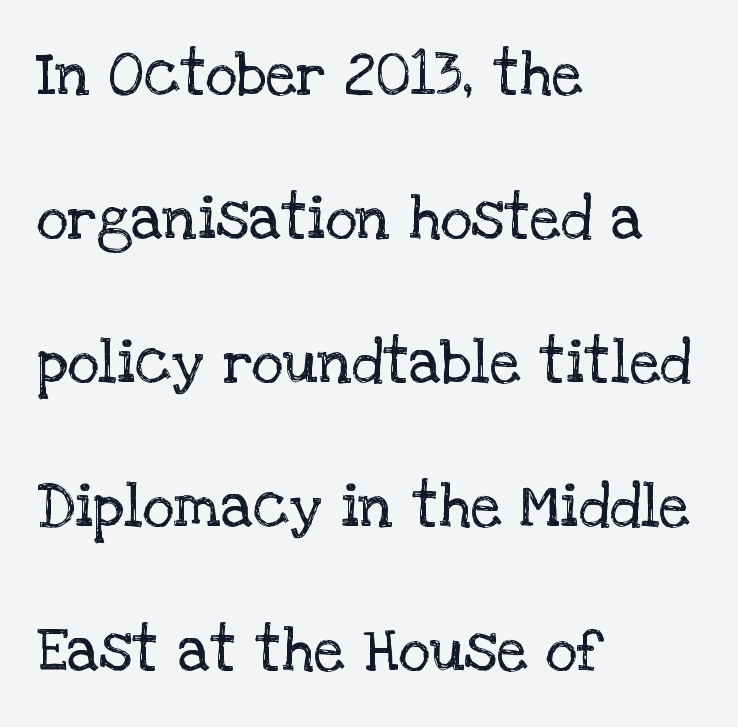
Q: Is the text bold? A: No.
Q: Is the text italic (slanted)? A: No, it is upright.
Q: Is the typeface a serif or a sans-serif typeface? A: Serif.
Q: Is the text underlined? A: No.
Q: How is the paragraph aligned? A: Left-aligned.
Q: Is the spacing between letters normal or unusually wide? A: Normal.
Q: Is the spacing between lines tight, normal or loose? A: Loose.
Q: Width (condensed, normal, or wide)? A: Normal.
Q: Stroke contrast? A: Low.
Q: x-height? A: Large.
Q: Monospaced? A: No.
